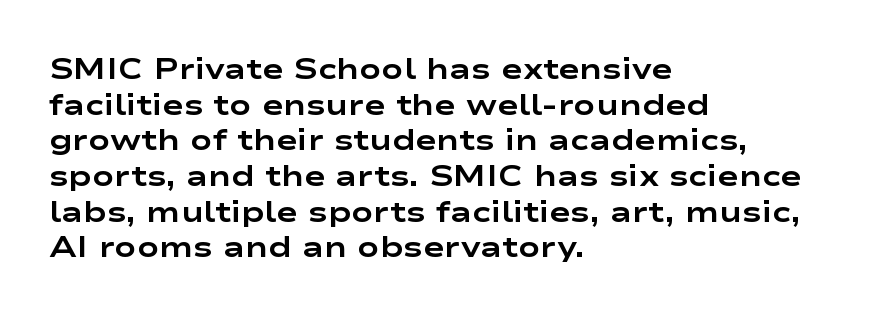
{"serif": "no", "italic": "no", "bold": "yes", "weight": "bold", "width": "wide", "stroke_contrast": "low", "x_height": "medium", "monospaced": "no", "underline": "no", "align": "left", "line_spacing_ratio": 1.23, "letter_spacing": "normal", "letter_spacing_em": 0.0, "glyph_px": 29}
